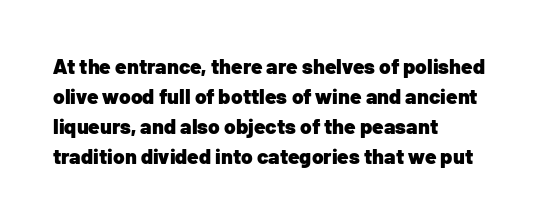
{"italic": "no", "bold": "yes", "underline": "no", "align": "left", "line_spacing": "normal", "line_spacing_ratio": 1.43, "letter_spacing": "normal", "letter_spacing_em": 0.0, "glyph_px": 21}
